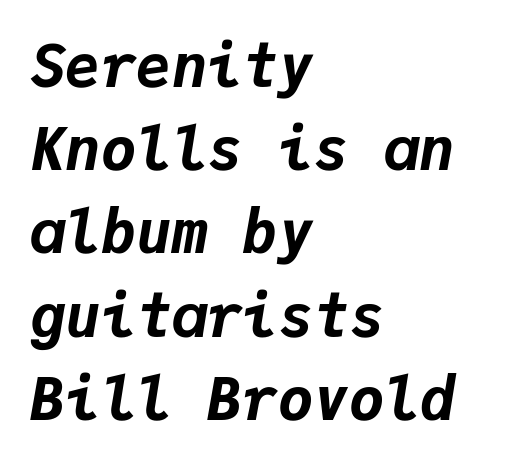
Q: Is the text bold? A: Yes.
Q: Is the text italic (slanted)? A: Yes, it leans right by about 9 degrees.
Q: Is the text underlined? A: No.
Q: How is the paragraph aligned? A: Left-aligned.
Q: Is the spacing between letters normal or unusually wide? A: Normal.
Q: Is the spacing between lines tight, normal or loose? A: Normal.
Q: Width (condensed, normal, or wide)? A: Normal.
Q: Stroke contrast? A: Low.
Q: x-height? A: Medium.
Q: Monospaced? A: Yes.
